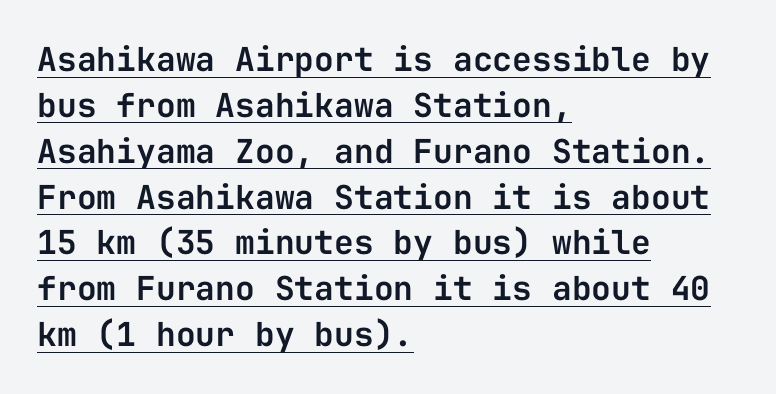
{"serif": "no", "italic": "no", "width": "normal", "stroke_contrast": "low", "x_height": "medium", "monospaced": "yes", "underline": "yes", "align": "left", "line_spacing": "normal", "line_spacing_ratio": 1.39, "letter_spacing": "normal", "letter_spacing_em": 0.0, "glyph_px": 33}
